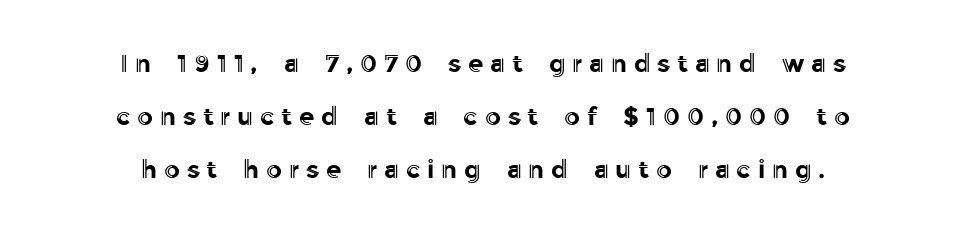
Q: Is the text italic (slanted)? A: No, it is upright.
Q: Is the text underlined? A: No.
Q: How is the paragraph aligned? A: Centered.
Q: Is the spacing between letters normal or unusually wide? A: Unusually wide.
Q: Is the spacing between lines tight, normal or loose? A: Loose.
